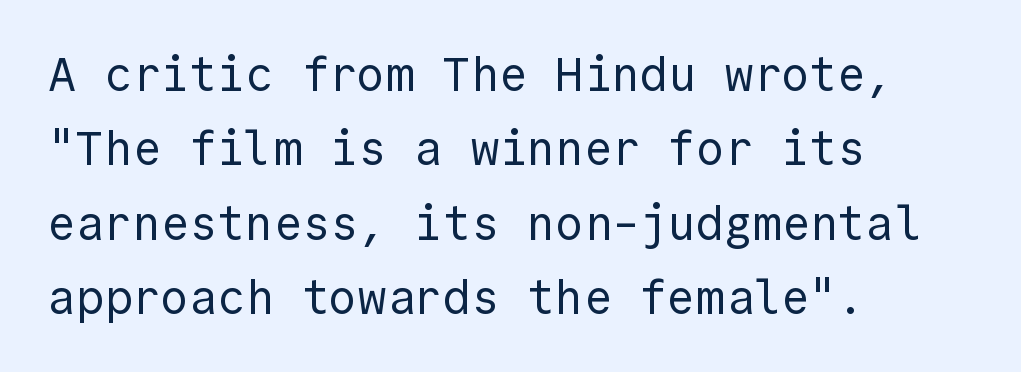
The image shows 47 px regular-weight sans-serif type, upright, monospaced; set left-aligned, normal line spacing (1.58x), normal letter spacing, not underlined; a medium x-height.
